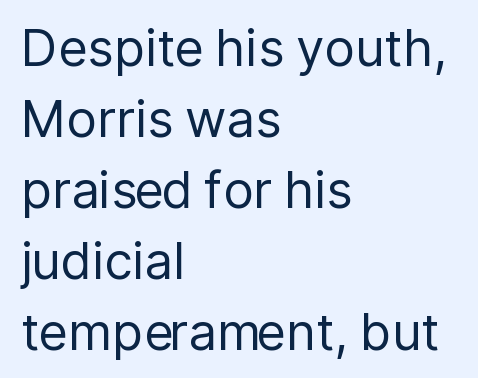
{"serif": "no", "italic": "no", "bold": "no", "weight": "regular", "width": "normal", "stroke_contrast": "low", "x_height": "medium", "monospaced": "no", "underline": "no", "align": "left", "line_spacing": "normal", "line_spacing_ratio": 1.39, "letter_spacing": "normal", "letter_spacing_em": 0.0, "glyph_px": 51}
